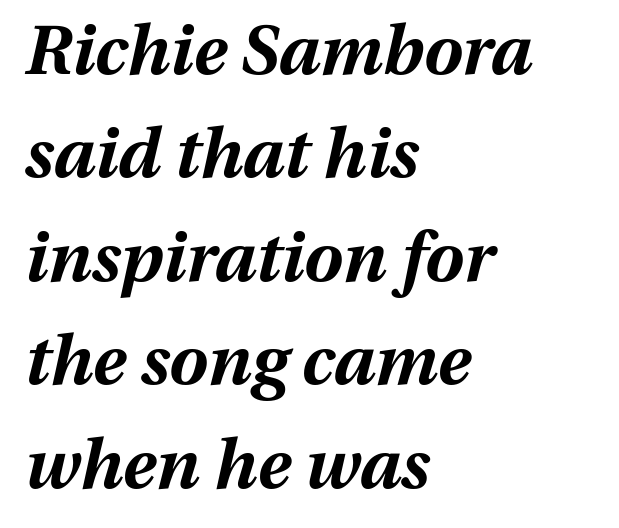
Plain, unruled lines of type. Layout note: lines flush left. Proportional: the letters do not fall into vertical columns. How heavy is the stroke? Heavy — this is a bold. Line spacing here is normal.
